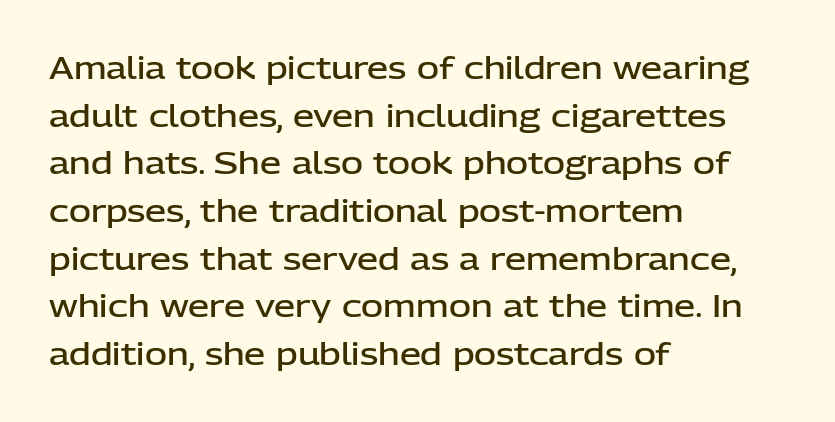
Q: Is the text bold? A: Semi-bold.
Q: Is the text italic (slanted)? A: No, it is upright.
Q: Is the typeface a serif or a sans-serif typeface? A: Sans-serif.
Q: Is the text underlined? A: No.
Q: How is the paragraph aligned? A: Left-aligned.
Q: Is the spacing between letters normal or unusually wide? A: Normal.
Q: Is the spacing between lines tight, normal or loose? A: Normal.
Q: Width (condensed, normal, or wide)? A: Normal.
Q: Stroke contrast? A: Low.
Q: x-height? A: Medium.
Q: Monospaced? A: No.
